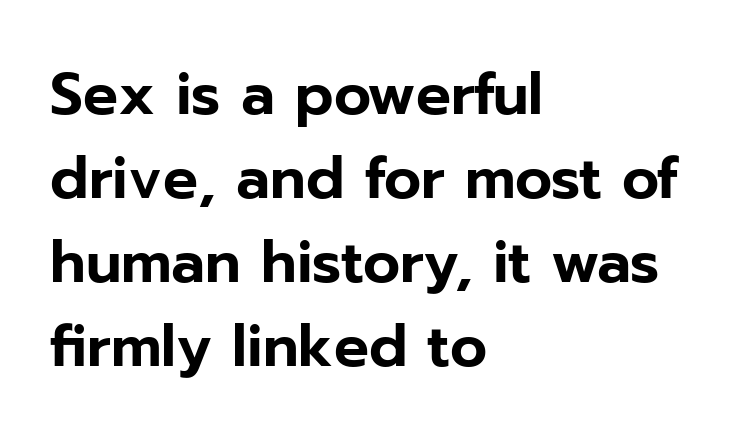
The image shows 58 px sans-serif type, upright; set left-aligned, normal line spacing (1.45x), normal letter spacing, not underlined; low stroke contrast and a medium x-height.
